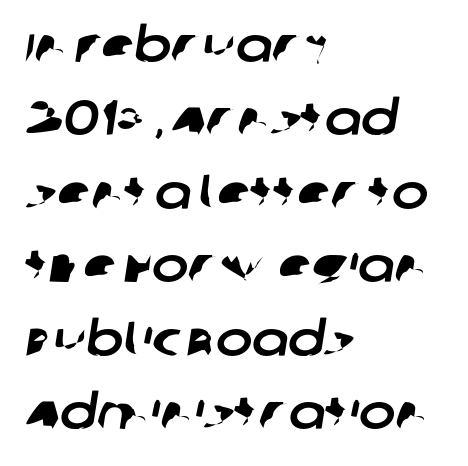
Plain, unruled lines of type. Vertically, the passage feels balanced, rows spaced as you'd expect. No feet cap the strokes, marking this as sans-serif type. Do the characters align in a grid? No, the font is proportional. Inter-character spacing is left at the font's built-in metrics.
